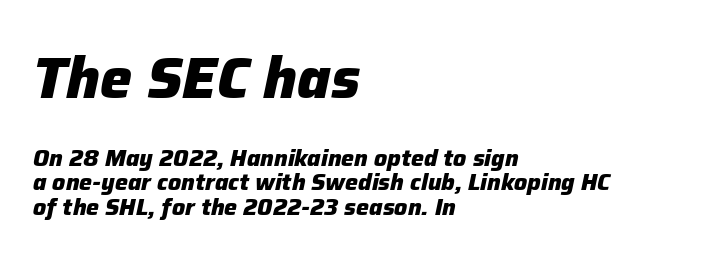
Is this a fixed-width face? No — the glyphs have proportional, varying widths. You could call the tracking neutral — neither tight nor loose. These lines were composed using italics. Compare the two chunks: the upper has the greater cap height. Type without underlining. The strokes are fattened all the way to bold.
